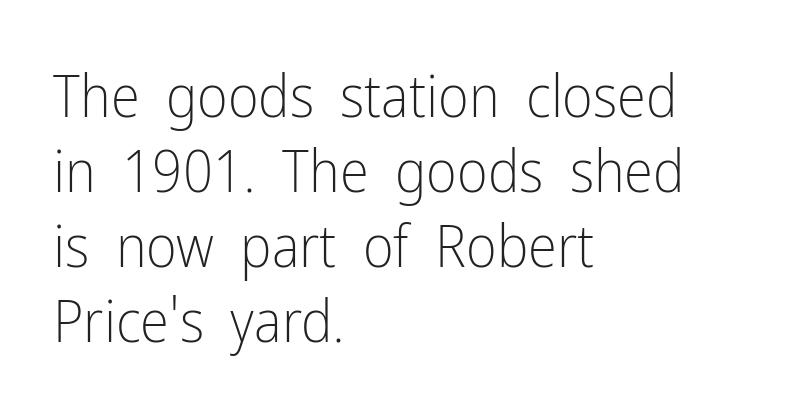
{"serif": "no", "italic": "no", "bold": "no", "weight": "light", "width": "condensed", "stroke_contrast": "low", "x_height": "medium", "monospaced": "no", "underline": "no", "align": "left", "line_spacing": "normal", "line_spacing_ratio": 1.27, "letter_spacing": "normal", "letter_spacing_em": 0.0, "glyph_px": 59}
